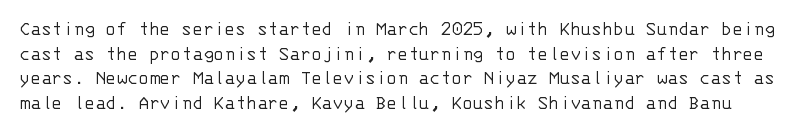
The image shows 20 px text type, upright; set line spacing 1.23x, normal letter spacing, not underlined.
